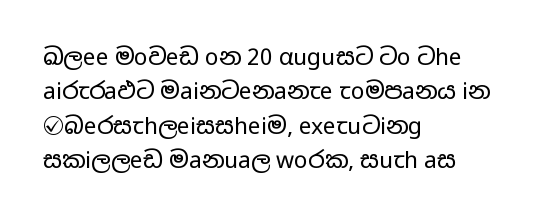
Q: Is the text bold? A: No.
Q: Is the text italic (slanted)? A: No, it is upright.
Q: Is the text underlined? A: No.
Q: How is the paragraph aligned? A: Left-aligned.
Q: Is the spacing between letters normal or unusually wide? A: Normal.
Q: Is the spacing between lines tight, normal or loose? A: Normal.
